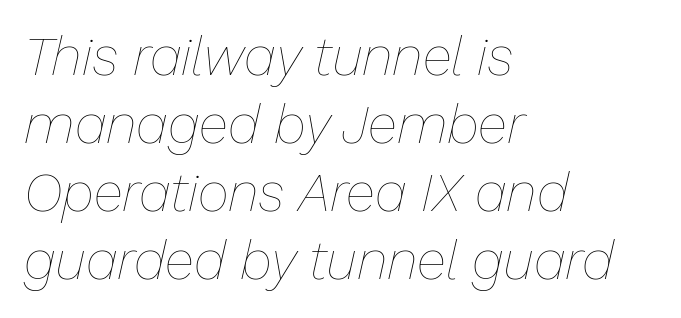
{"italic": "yes", "lean": "right", "slant_degrees": 13, "bold": "no", "weight": "thin", "width": "normal", "stroke_contrast": "low", "x_height": "medium", "monospaced": "no", "underline": "no", "align": "left", "line_spacing": "normal", "line_spacing_ratio": 1.26, "letter_spacing": "normal", "letter_spacing_em": 0.0, "glyph_px": 54}
